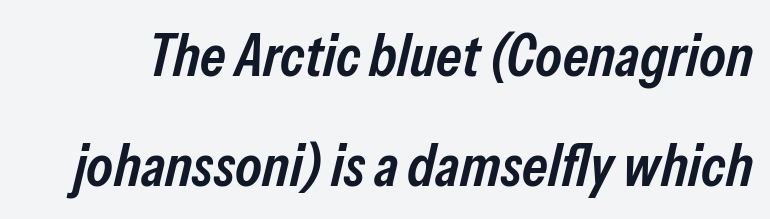
Q: Is the text bold? A: Semi-bold.
Q: Is the text italic (slanted)? A: Yes, it leans right by about 13 degrees.
Q: Is the text underlined? A: No.
Q: Is the spacing between letters normal or unusually wide? A: Normal.
Q: Width (condensed, normal, or wide)? A: Condensed.
Q: Stroke contrast? A: Low.
Q: x-height? A: Medium.
Q: Monospaced? A: No.
